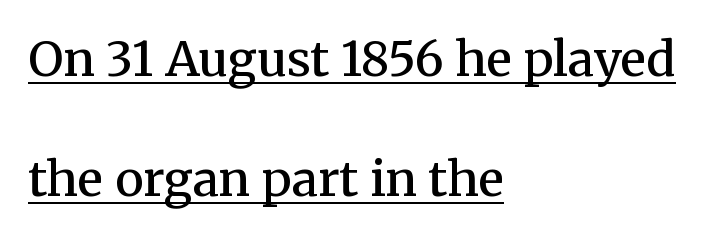
If you measured baseline to baseline, you'd find a long distance. You can tell from the footed stems that serif type was used. The type is set solid horizontally, with unmodified tracking. Like a heading marked for emphasis, these lines bear an underscore. No italicization has been applied; the sample stays upright.
